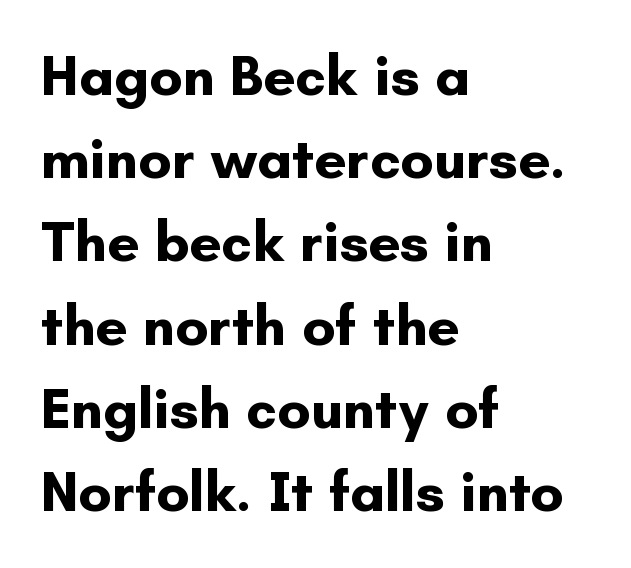
Q: Is the text bold? A: Yes.
Q: Is the text italic (slanted)? A: No, it is upright.
Q: Is the typeface a serif or a sans-serif typeface? A: Sans-serif.
Q: Is the text underlined? A: No.
Q: How is the paragraph aligned? A: Left-aligned.
Q: Is the spacing between letters normal or unusually wide? A: Normal.
Q: Is the spacing between lines tight, normal or loose? A: Normal.
Q: Width (condensed, normal, or wide)? A: Normal.
Q: Stroke contrast? A: Low.
Q: x-height? A: Small.
Q: Monospaced? A: No.
